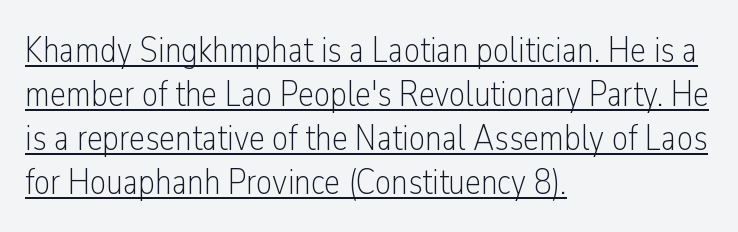
Underline: present. Does the copy run flush right? No — it runs flush left. Stroke thickness stays within the range of a standard reading face or lighter. Do the characters align in a grid? No, the font is proportional. Observe the ordinary spacing: letters are neighbours, not strangers.
